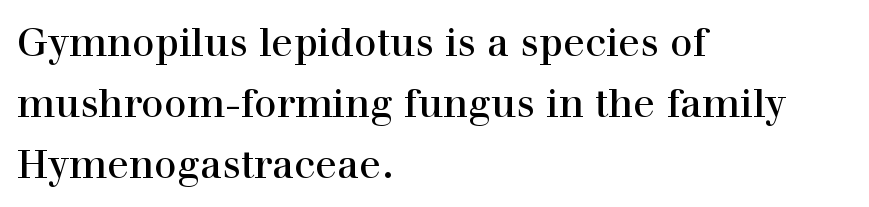
A typesetter would mark this as roman, not italic. A typesetter would label this face a serif. Leading matches the norm, producing a regular column. Think of a printed novel: that variable character pitch is what you see here.
